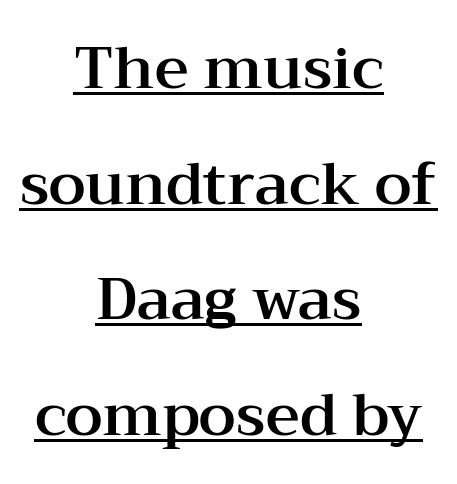
Looks like regular typesetting: each glyph gets only the width it needs. This sample uses an upright cut, with every glyph sitting square on the baseline. The line texture is even and compact thanks to regular tracking. Horizontally, the lines are justified to the midpoint only.
